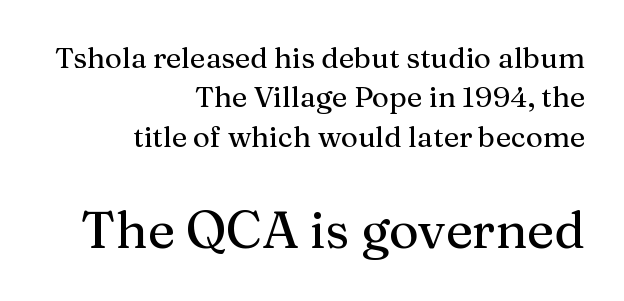
{"serif": "yes", "italic": "no", "width": "normal", "stroke_contrast": "medium", "x_height": "medium", "monospaced": "no", "underline": "no", "align": "right", "line_spacing": "normal", "line_spacing_ratio": 1.36, "letter_spacing": "normal", "letter_spacing_em": 0.0, "larger_block": "second", "size_ratio": 1.76, "glyph_px": 51}
